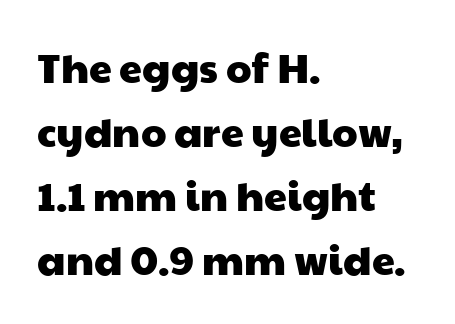
{"serif": "no", "width": "wide", "stroke_contrast": "low", "x_height": "medium", "monospaced": "no", "underline": "no", "align": "left", "line_spacing": "normal", "line_spacing_ratio": 1.56, "letter_spacing": "normal", "letter_spacing_em": 0.0, "glyph_px": 41}
